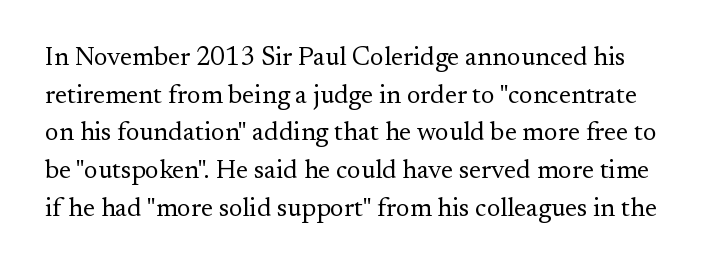
The image shows 26 px text type, upright; set normal line spacing (1.45x), normal letter spacing, not underlined.
